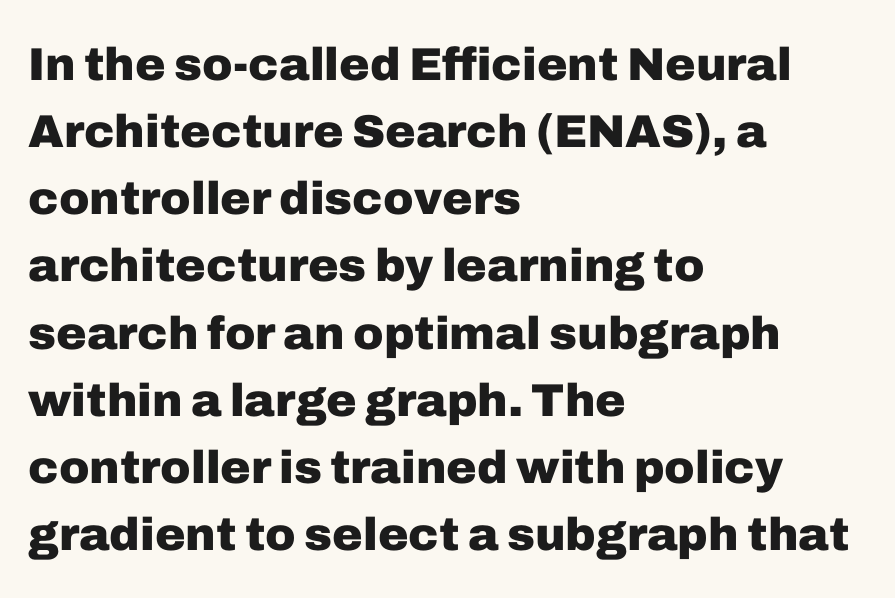
The image shows 46 px heavy sans-serif type, upright; set left-aligned, normal line spacing (1.46x), normal letter spacing, not underlined; low stroke contrast and a medium x-height.
